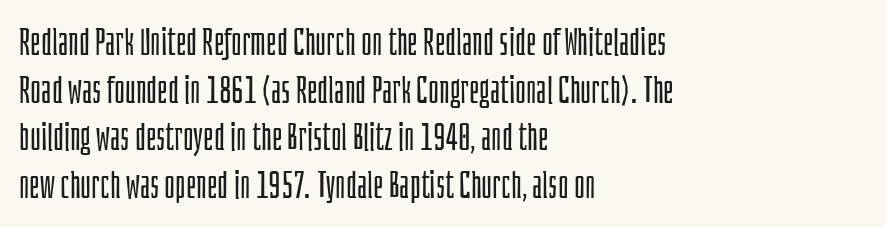
Q: Is the text bold? A: No.
Q: Is the text italic (slanted)? A: No, it is upright.
Q: Is the typeface a serif or a sans-serif typeface? A: Sans-serif.
Q: Is the text underlined? A: No.
Q: How is the paragraph aligned? A: Left-aligned.
Q: Is the spacing between letters normal or unusually wide? A: Normal.
Q: Is the spacing between lines tight, normal or loose? A: Normal.
Q: Width (condensed, normal, or wide)? A: Condensed.
Q: Stroke contrast? A: Low.
Q: x-height? A: Large.
Q: Monospaced? A: No.
